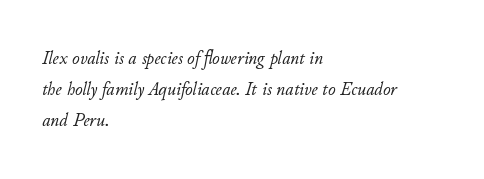
{"italic": "yes", "lean": "right", "slant_degrees": 11, "bold": "no", "underline": "no", "align": "left", "line_spacing": "normal", "line_spacing_ratio": 1.56, "letter_spacing": "normal", "letter_spacing_em": 0.0, "glyph_px": 20}
